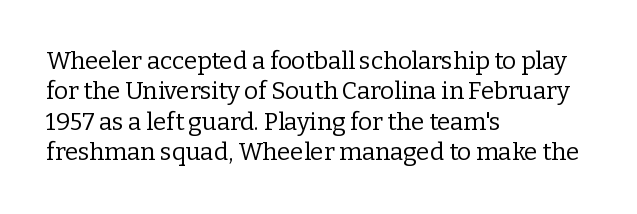
{"italic": "no", "bold": "no", "underline": "no", "align": "left", "line_spacing": "normal", "line_spacing_ratio": 1.27, "letter_spacing": "normal", "letter_spacing_em": 0.0, "glyph_px": 24}
